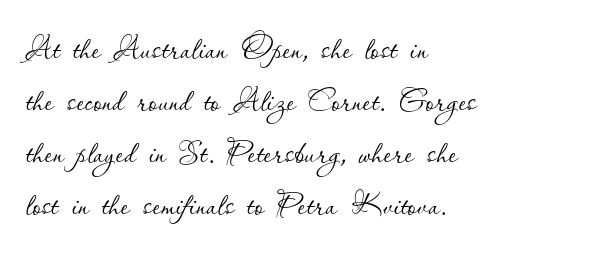
The image shows 42 px thin type; set left-aligned, line spacing 1.24x, normal letter spacing, not underlined; low stroke contrast and a small x-height.
